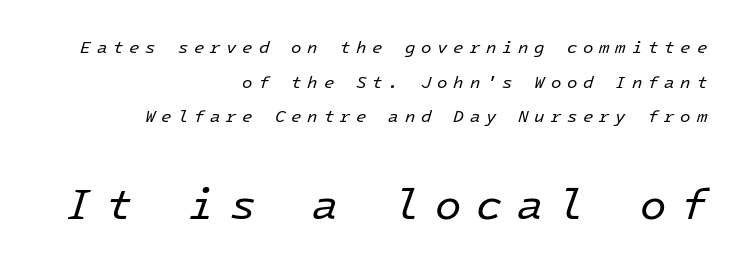
Q: Is the text bold? A: No.
Q: Is the text italic (slanted)? A: Yes, it leans right by about 16 degrees.
Q: Is the text underlined? A: No.
Q: How is the paragraph aligned? A: Right-aligned.
Q: Is the spacing between letters normal or unusually wide? A: Unusually wide.
Q: Is the spacing between lines tight, normal or loose? A: Loose.
Q: Which block of text is set in a larger size, the first (top) or the second (bottom)? A: The second (bottom) one.
Q: Width (condensed, normal, or wide)? A: Normal.
Q: Stroke contrast? A: Low.
Q: x-height? A: Medium.
